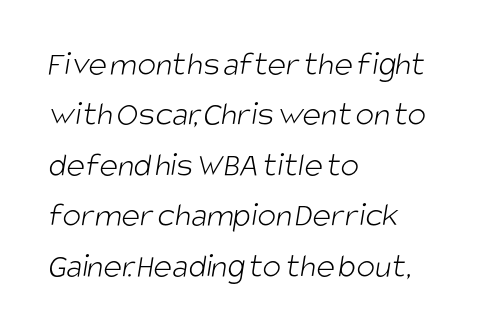
{"serif": "no", "bold": "no", "weight": "light", "width": "condensed", "stroke_contrast": "low", "x_height": "large", "monospaced": "no", "underline": "no", "align": "left", "line_spacing": "normal", "line_spacing_ratio": 1.44, "letter_spacing": "normal", "letter_spacing_em": 0.0, "glyph_px": 35}
